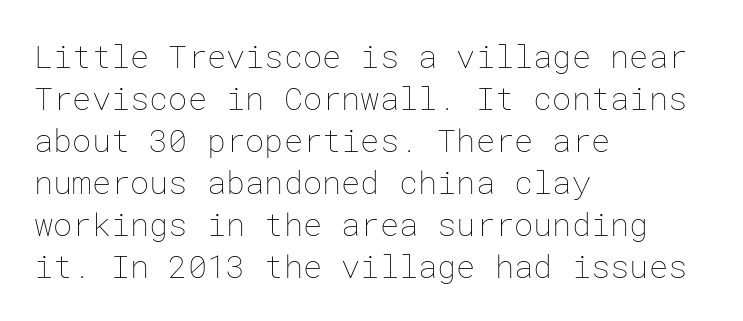
These lines were composed using upright roman letters. Descenders are the only things crossing below the line. If you drew a ruler down the left edge, every line would touch it. Nothing heavy about these letters — not bold at all.
